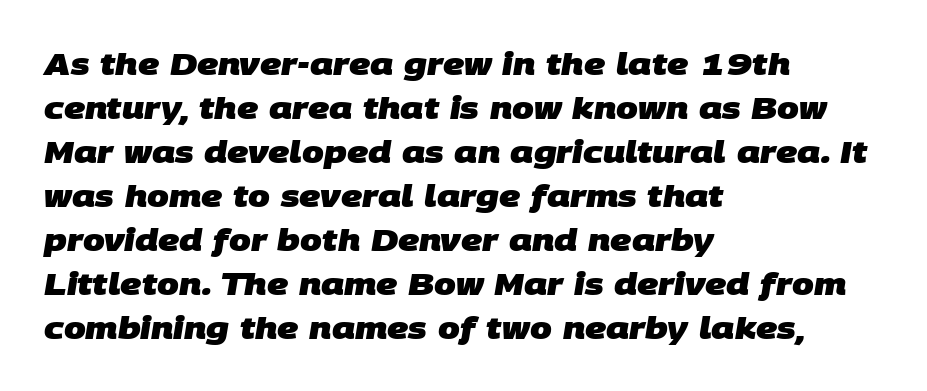
{"serif": "no", "bold": "yes", "weight": "heavy", "width": "normal", "stroke_contrast": "low", "x_height": "large", "monospaced": "no", "underline": "no", "align": "left", "line_spacing": "normal", "line_spacing_ratio": 1.42, "letter_spacing": "normal", "letter_spacing_em": 0.0, "glyph_px": 31}
